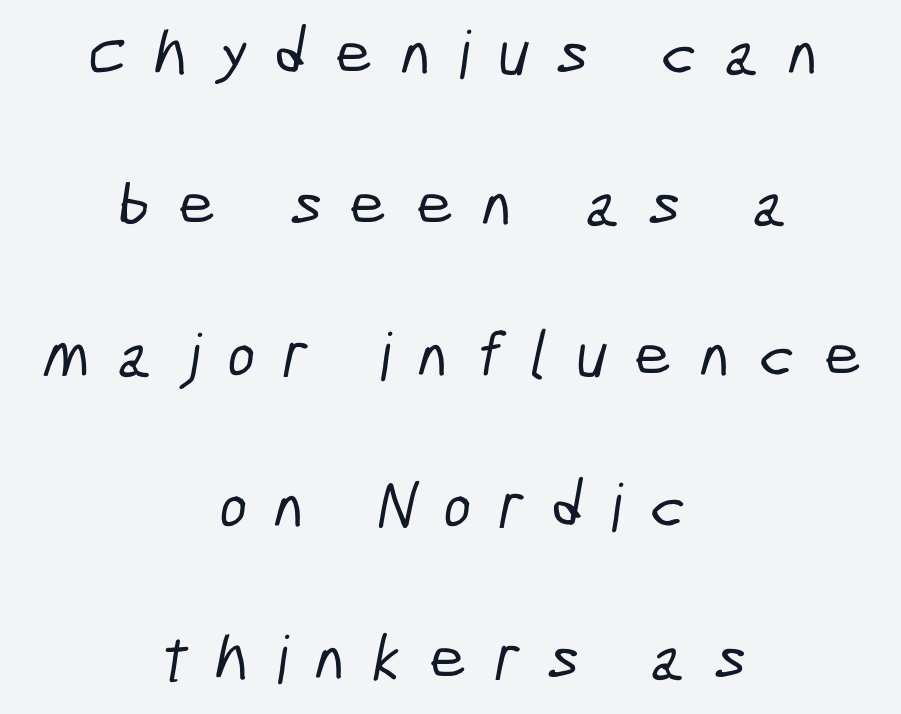
Q: Is the typeface a serif or a sans-serif typeface? A: Sans-serif.
Q: Is the text underlined? A: No.
Q: How is the paragraph aligned? A: Centered.
Q: Is the spacing between letters normal or unusually wide? A: Unusually wide.
Q: Is the spacing between lines tight, normal or loose? A: Loose.
Q: Width (condensed, normal, or wide)? A: Condensed.
Q: Stroke contrast? A: Low.
Q: x-height? A: Medium.
Q: Monospaced? A: No.
